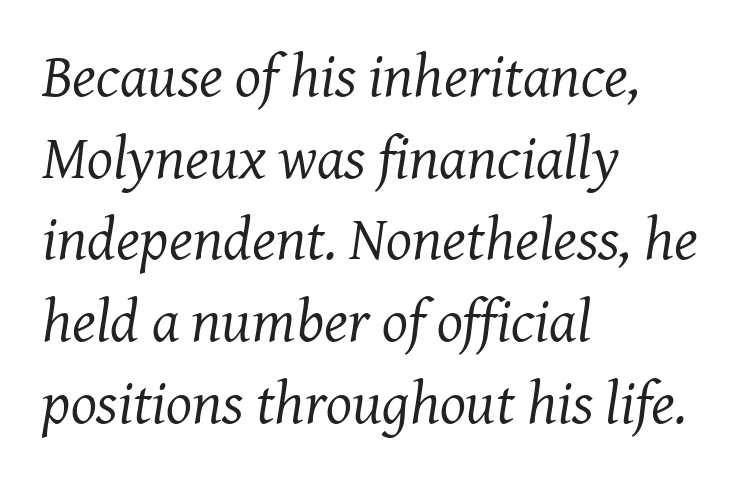
You could not count columns in this text — the font is proportionally spaced. What's the leading like? Ordinary, nothing unusual. The characters display serif detailing at their extremities. Tall strokes in this sample are angled rather than plumb. Glance below the letters and you will spot only blank space. If you drew a ruler down the left edge, every line would touch it.
